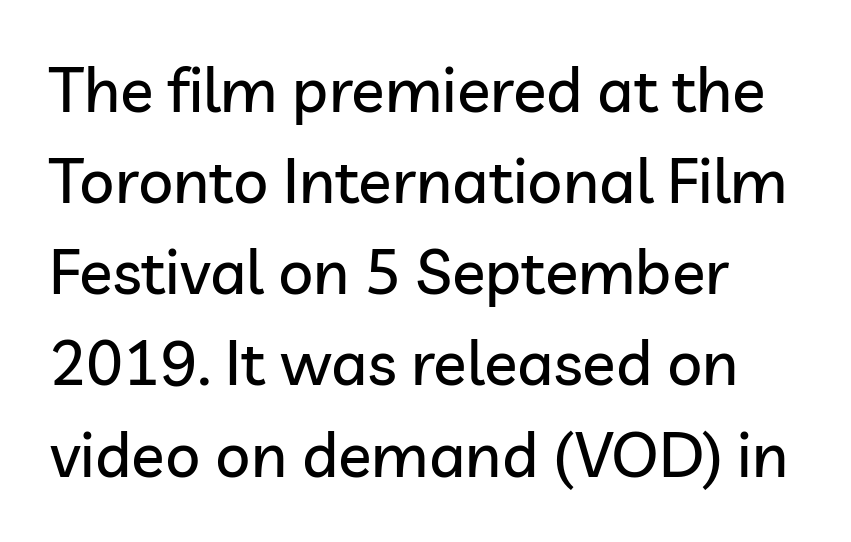
{"serif": "no", "italic": "no", "width": "normal", "stroke_contrast": "low", "x_height": "medium", "monospaced": "no", "underline": "no", "line_spacing": "normal", "line_spacing_ratio": 1.47, "letter_spacing": "normal", "letter_spacing_em": 0.0, "glyph_px": 62}
